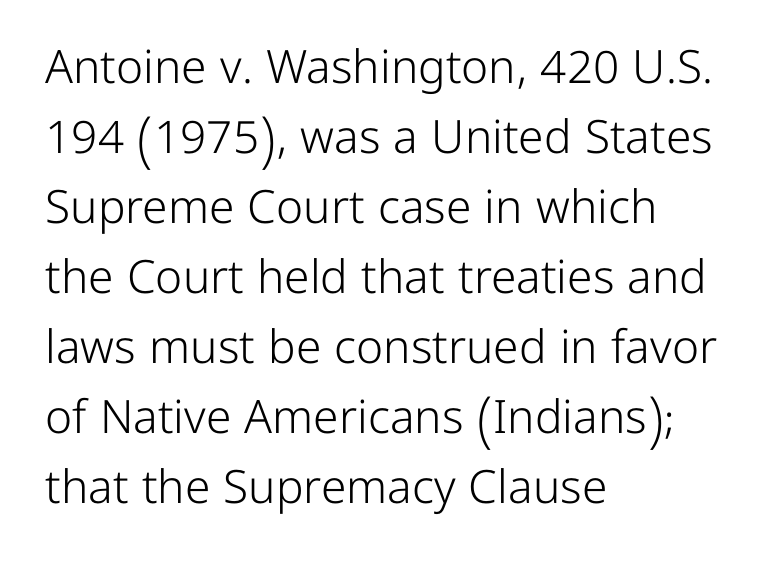
The letterforms sit at book weight or below. One glance says typical: line gaps are just what's usual. Glance below the letters and you will spot only blank space. Italic: no, the glyphs are upright roman.
